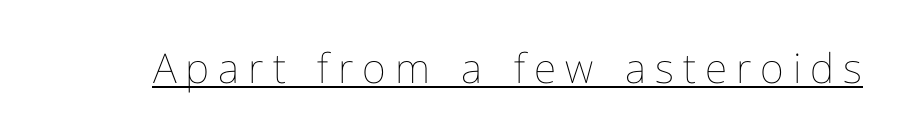
{"italic": "no", "bold": "no", "weight": "thin", "width": "normal", "stroke_contrast": "low", "x_height": "medium", "monospaced": "no", "underline": "yes", "letter_spacing": "wide", "letter_spacing_em": 0.22, "glyph_px": 41}
